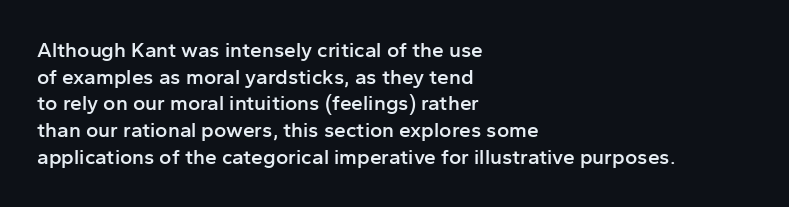
Casual observation: everything's shoved over to the left. Horizontal bands of white between lines are of average thickness. Tracking value appears to be zero — textbook default spacing. The letters stand straight up with perfectly vertical stems. Compared with an ordinary text face, these strokes are moderately heavier — a semibold. Anything drawn beneath the words? Only blank space.
